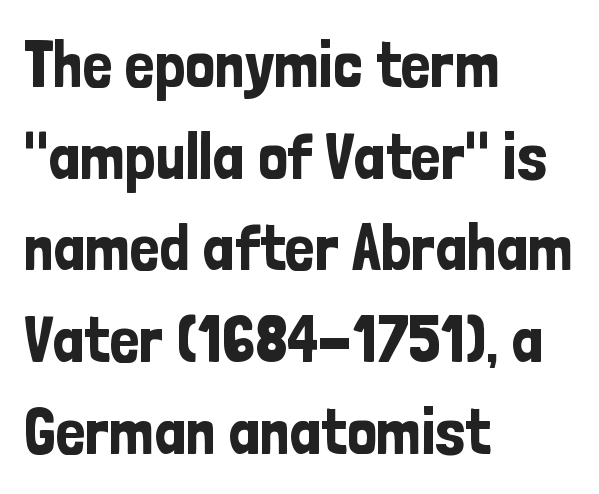
The space between consecutive lines is moderate. The letters stand straight up with perfectly vertical stems. Think of a printed novel: that variable character pitch is what you see here. The glyphs are unaccompanied by any horizontal stroke below them. Classification — sans serif. Here the glyphs are tracked normally, forming tight word shapes.
